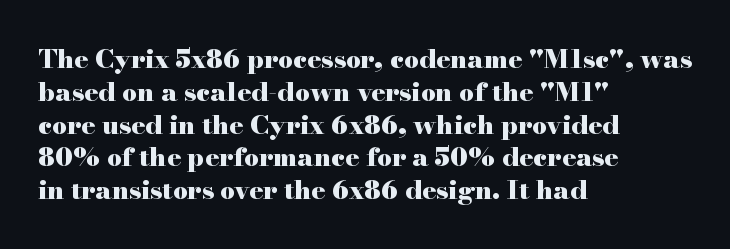
The image shows 26 px bold type, upright; set left-aligned, normal line spacing (1.26x), normal letter spacing, not underlined.
